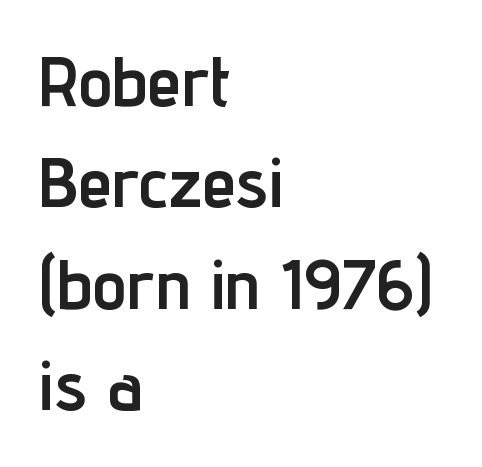
As a designer I'd log this as weight 700, bold. Successive baselines arrive at the customary interval. What kind of face is this? One without serifs — a sans. A bare baseline throughout the passage.
